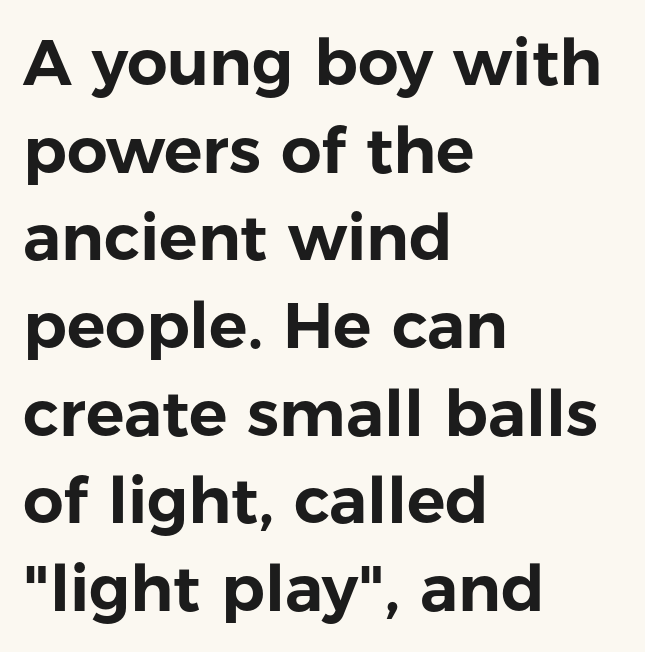
The image shows 64 px sans-serif type, upright; set left-aligned, normal line spacing (1.37x), normal letter spacing, not underlined; low stroke contrast and a medium x-height.
